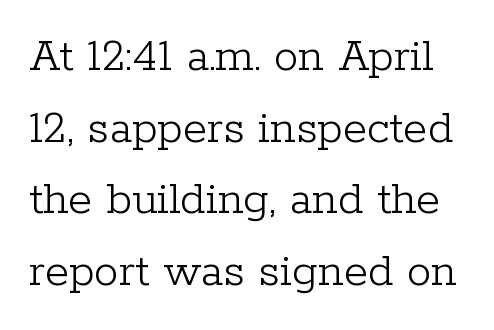
The image shows 49 px light serif type, upright; set normal line spacing (1.46x), normal letter spacing, not underlined; low stroke contrast and a medium x-height.
